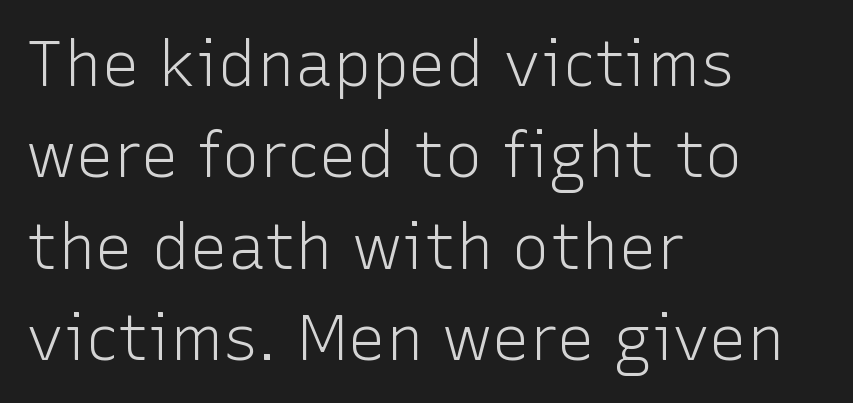
The image shows 63 px light sans-serif type, upright; set left-aligned, normal line spacing (1.45x), normal letter spacing, not underlined; low stroke contrast and a medium x-height.
